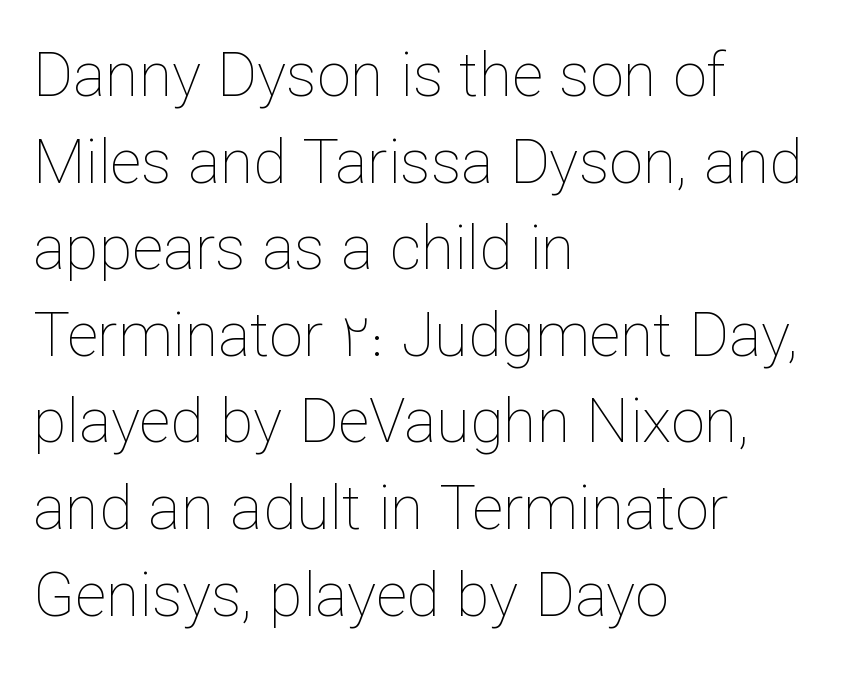
The image shows 61 px thin type, upright; set left-aligned, normal line spacing (1.42x), normal letter spacing, not underlined; low stroke contrast and a medium x-height.
